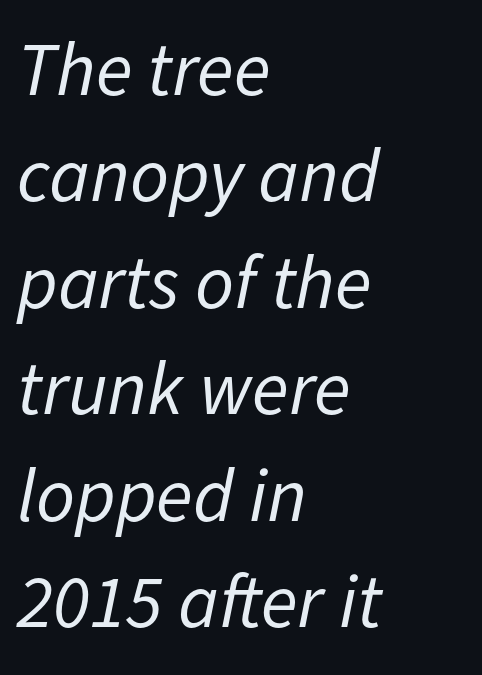
Q: Is the text bold? A: No.
Q: Is the text italic (slanted)? A: Yes, it leans right by about 11 degrees.
Q: Is the text underlined? A: No.
Q: How is the paragraph aligned? A: Left-aligned.
Q: Is the spacing between letters normal or unusually wide? A: Normal.
Q: Is the spacing between lines tight, normal or loose? A: Normal.
Q: Width (condensed, normal, or wide)? A: Normal.
Q: Stroke contrast? A: Low.
Q: x-height? A: Medium.
Q: Monospaced? A: No.
